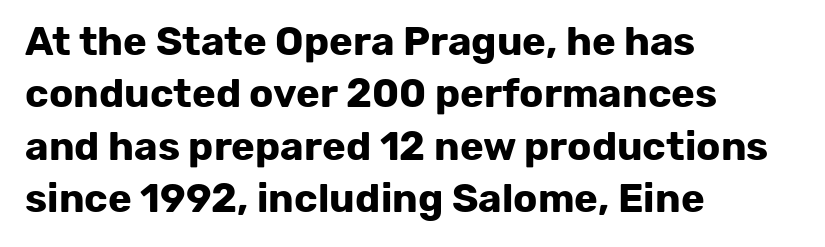
What kind of face is this? One without serifs — a sans. The strip under each line holds only bare page. The typesetter chose a ragged-right arrangement here. You could call the tracking neutral — neither tight nor loose. Ordinary non-slanted type is in use. Emphasis by weight is at full strength: bold.
